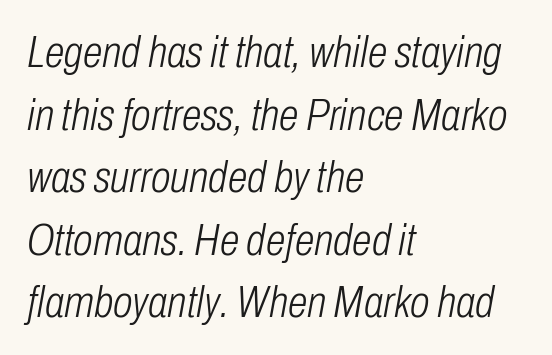
Is this a heavy cut? Hardly; it is regular or lighter. Interline gaps are of average width in this sample. Short and long lines alike share a common starting point at left. Between one letter and the next there's only the usual sliver of space. These lines were composed using italics.
